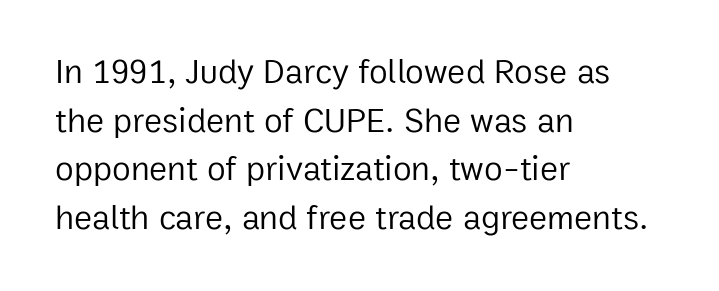
{"serif": "no", "italic": "no", "bold": "no", "weight": "regular", "width": "normal", "stroke_contrast": "low", "x_height": "medium", "monospaced": "no", "underline": "no", "align": "left", "line_spacing": "normal", "line_spacing_ratio": 1.43, "letter_spacing": "normal", "letter_spacing_em": 0.0, "glyph_px": 34}
